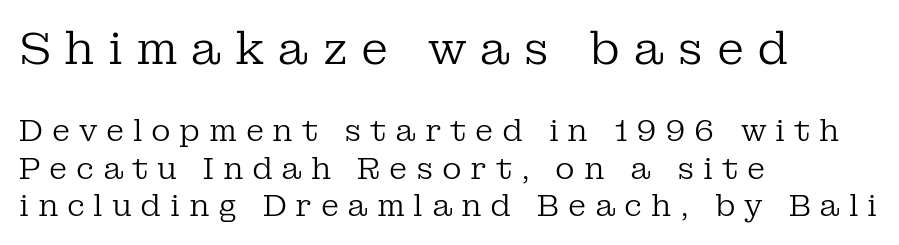
The image shows 45 px regular-weight serif type, upright; set left-aligned, normal line spacing (1.25x), unusually wide letter spacing (+0.29 em), not underlined; the first (top) block is 1.5x larger; low stroke contrast and a medium x-height.
